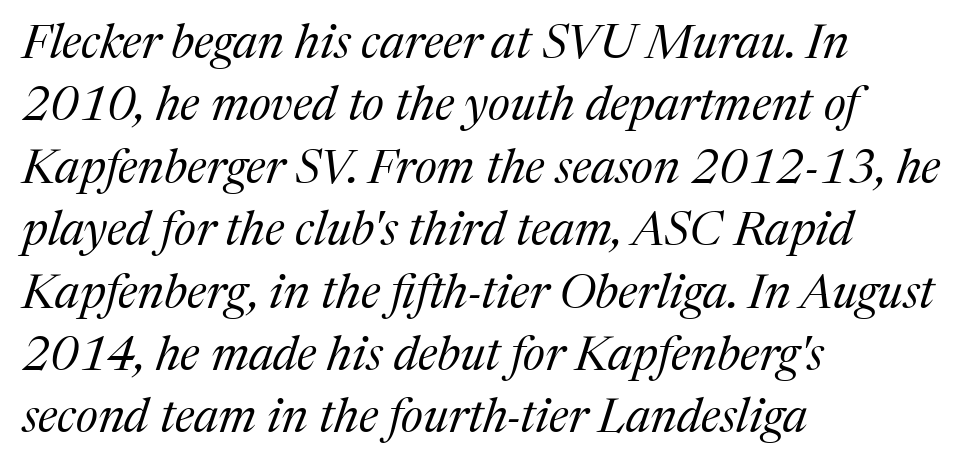
{"serif": "yes", "italic": "yes", "lean": "right", "slant_degrees": 17, "bold": "no", "weight": "regular", "width": "normal", "stroke_contrast": "medium", "x_height": "medium", "monospaced": "no", "underline": "no", "align": "left", "line_spacing": "normal", "line_spacing_ratio": 1.3, "letter_spacing": "normal", "letter_spacing_em": 0.0, "glyph_px": 48}
